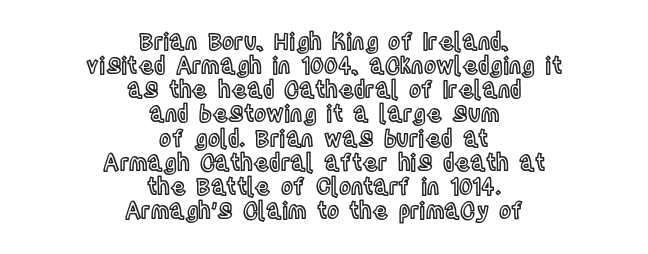
Does the leading feel generous? Not at all — it's pinched. A clean baseline with only descenders dipping below it. The setting favours the middle, as headings and verse often do. If you drew a line through each stem, it would be perfectly vertical.
